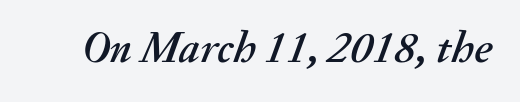
Descender tails drop into unmarked territory. The rendering uses natural spacing where letterforms have individual widths. These lines were composed using italics. The gaps between neighbouring characters are ordinary and unremarkable.
